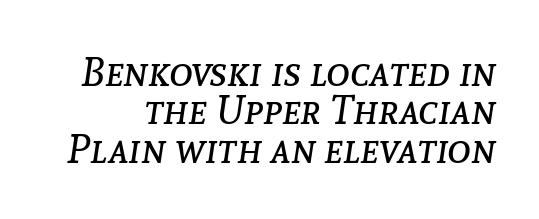
Q: Is the text bold? A: No.
Q: Is the text italic (slanted)? A: Yes, it leans right by about 8 degrees.
Q: Is the text underlined? A: No.
Q: Is the spacing between letters normal or unusually wide? A: Normal.
Q: Is the spacing between lines tight, normal or loose? A: Tight.
Q: Width (condensed, normal, or wide)? A: Normal.
Q: Stroke contrast? A: Low.
Q: x-height? A: Medium.
Q: Monospaced? A: No.
